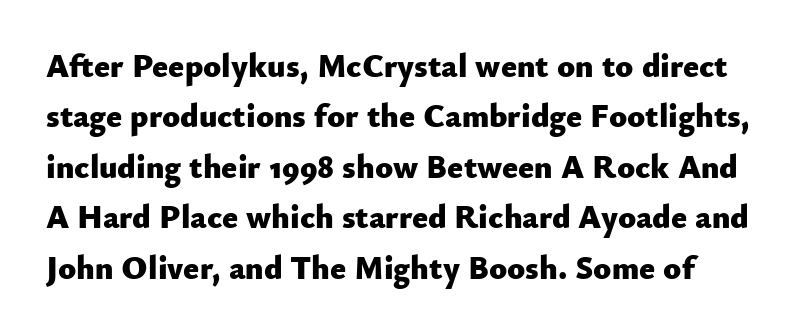
Q: Is the text bold? A: Yes.
Q: Is the text italic (slanted)? A: No, it is upright.
Q: Is the typeface a serif or a sans-serif typeface? A: Sans-serif.
Q: Is the text underlined? A: No.
Q: Is the spacing between letters normal or unusually wide? A: Normal.
Q: Is the spacing between lines tight, normal or loose? A: Normal.
Q: Width (condensed, normal, or wide)? A: Normal.
Q: Stroke contrast? A: Low.
Q: x-height? A: Small.
Q: Monospaced? A: No.
